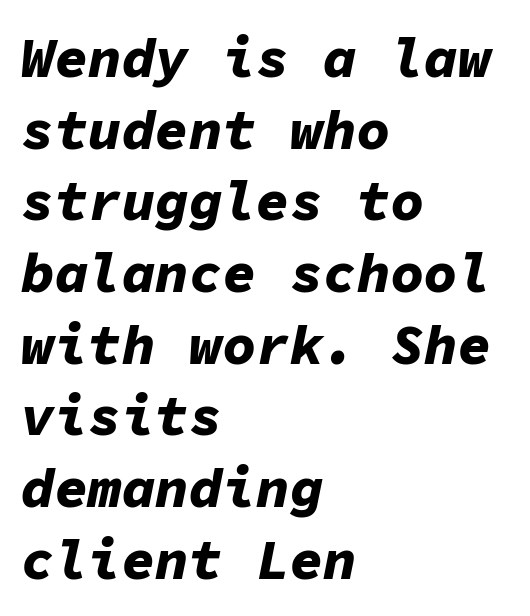
{"italic": "yes", "lean": "right", "slant_degrees": 11, "bold": "yes", "weight": "bold", "width": "normal", "stroke_contrast": "low", "x_height": "medium", "monospaced": "yes", "underline": "no", "align": "left", "line_spacing": "normal", "line_spacing_ratio": 1.28, "letter_spacing": "normal", "letter_spacing_em": 0.0, "glyph_px": 56}
